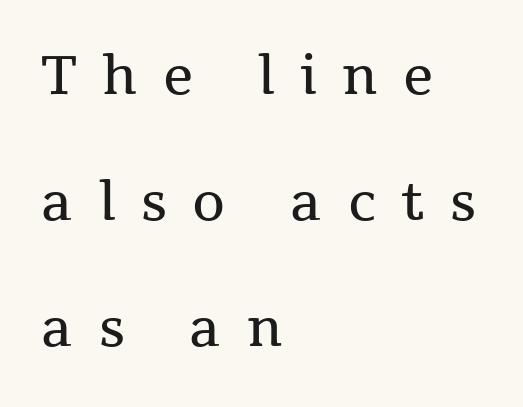
{"serif": "yes", "italic": "no", "bold": "no", "weight": "regular", "width": "normal", "stroke_contrast": "medium", "x_height": "medium", "monospaced": "no", "underline": "no", "align": "left", "line_spacing": "loose", "line_spacing_ratio": 2.38, "letter_spacing": "wide", "letter_spacing_em": 0.48, "glyph_px": 53}
